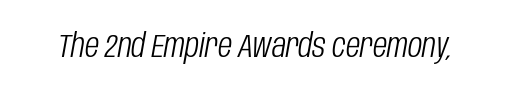
Lines of text with bare space underneath. A typesetter would call this proportional, since set widths differ per character. Standard letterfit; no display-style spreading of the glyphs. These lines were composed using italics.
